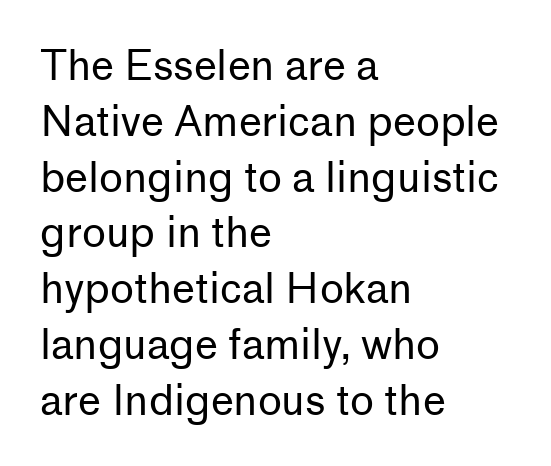
{"serif": "no", "italic": "no", "bold": "no", "weight": "regular", "width": "normal", "stroke_contrast": "low", "x_height": "medium", "monospaced": "no", "underline": "no", "align": "left", "line_spacing": "normal", "line_spacing_ratio": 1.36, "letter_spacing": "normal", "letter_spacing_em": 0.0, "glyph_px": 41}
